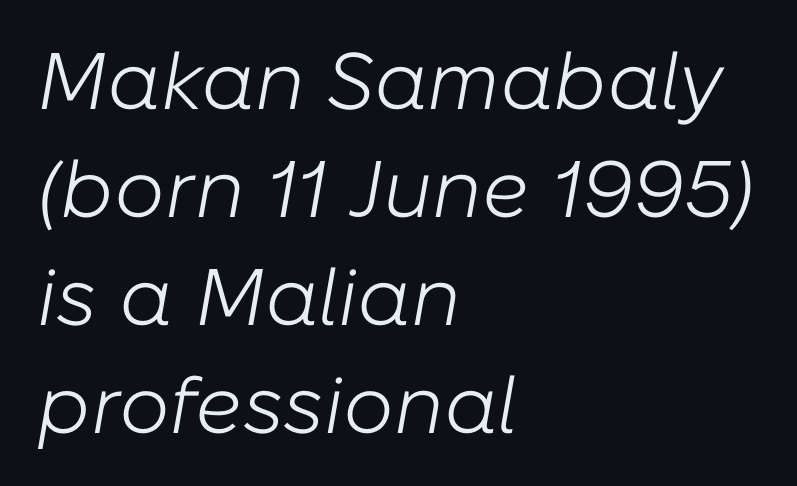
The image shows 80 px light type, italic (leaning right); set left-aligned, normal line spacing (1.35x), normal letter spacing, not underlined; low stroke contrast and a medium x-height.
